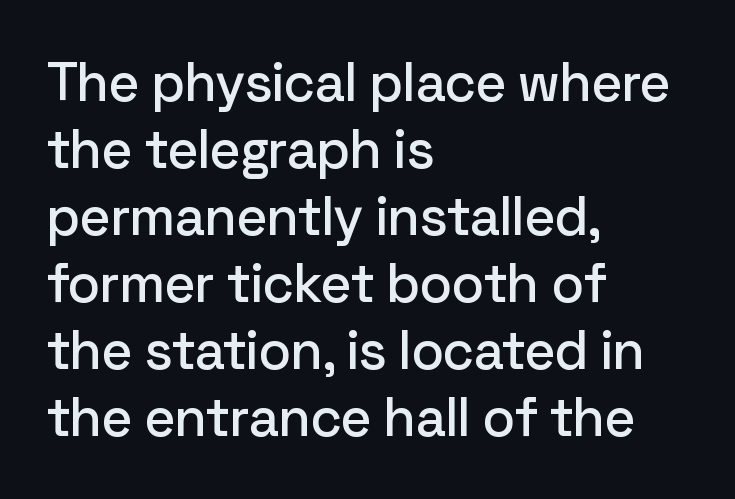
The image shows 54 px sans-serif type, upright; set left-aligned, line spacing 1.24x, normal letter spacing, not underlined; low stroke contrast and a medium x-height.
